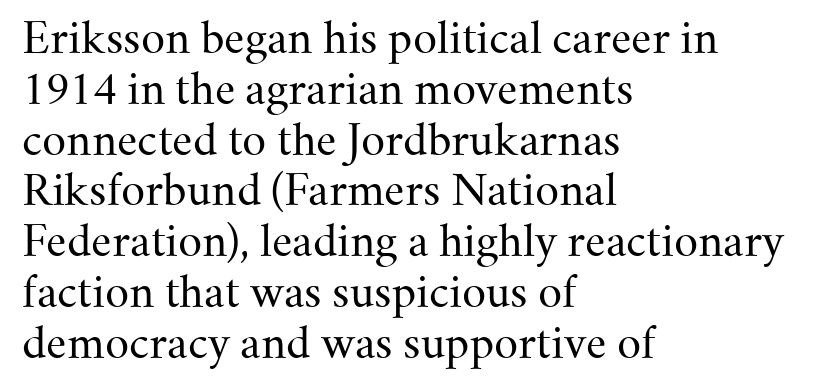
The image shows 42 px regular-weight serif type, upright; set left-aligned, line spacing 1.21x, normal letter spacing, not underlined; medium stroke contrast and a small x-height.
